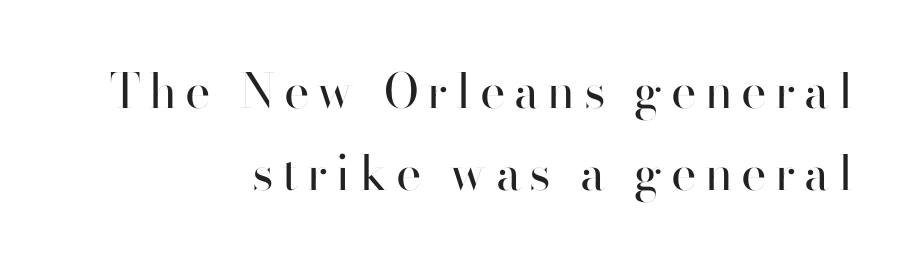
The image shows 48 px regular-weight sans-serif type, upright; set right-aligned, normal line spacing (1.7x), not underlined; high stroke contrast and a small x-height.
